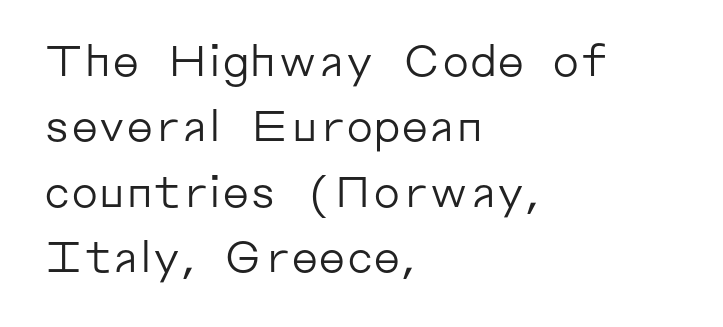
Q: Is the text bold? A: No.
Q: Is the text italic (slanted)? A: No, it is upright.
Q: Is the typeface a serif or a sans-serif typeface? A: Sans-serif.
Q: Is the text underlined? A: No.
Q: How is the paragraph aligned? A: Left-aligned.
Q: Is the spacing between letters normal or unusually wide? A: Normal.
Q: Is the spacing between lines tight, normal or loose? A: Normal.
Q: Width (condensed, normal, or wide)? A: Normal.
Q: Stroke contrast? A: Low.
Q: x-height? A: Medium.
Q: Monospaced? A: No.
